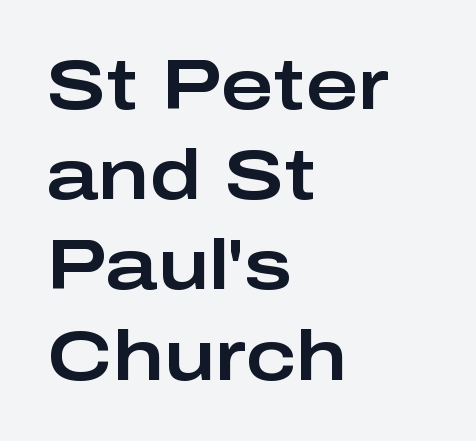
Q: Is the text italic (slanted)? A: No, it is upright.
Q: Is the typeface a serif or a sans-serif typeface? A: Sans-serif.
Q: Is the text underlined? A: No.
Q: How is the paragraph aligned? A: Left-aligned.
Q: Is the spacing between letters normal or unusually wide? A: Normal.
Q: Is the spacing between lines tight, normal or loose? A: Normal.
Q: Width (condensed, normal, or wide)? A: Wide.
Q: Stroke contrast? A: Low.
Q: x-height? A: Medium.
Q: Monospaced? A: No.
